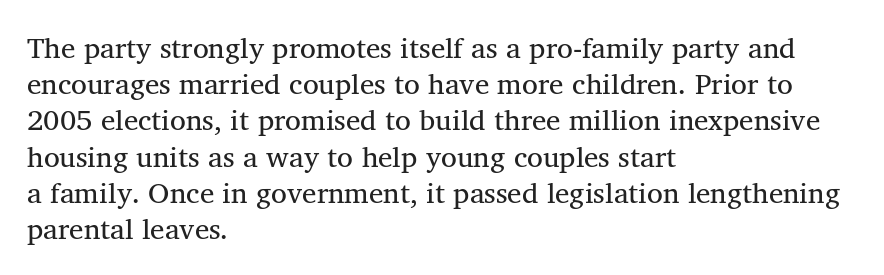
Q: Is the text bold? A: No.
Q: Is the text italic (slanted)? A: No, it is upright.
Q: Is the typeface a serif or a sans-serif typeface? A: Serif.
Q: Is the text underlined? A: No.
Q: How is the paragraph aligned? A: Left-aligned.
Q: Is the spacing between letters normal or unusually wide? A: Normal.
Q: Is the spacing between lines tight, normal or loose? A: Normal.
Q: Width (condensed, normal, or wide)? A: Normal.
Q: Stroke contrast? A: Medium.
Q: x-height? A: Medium.
Q: Monospaced? A: No.
